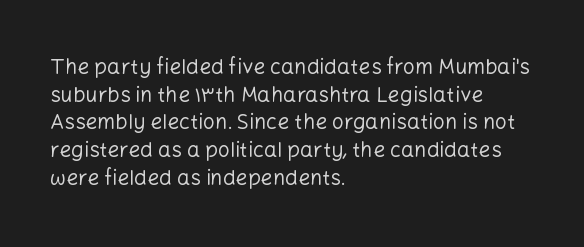
{"italic": "no", "bold": "no", "underline": "no", "align": "left", "line_spacing": "normal", "line_spacing_ratio": 1.32, "letter_spacing": "normal", "letter_spacing_em": 0.0, "glyph_px": 21}
